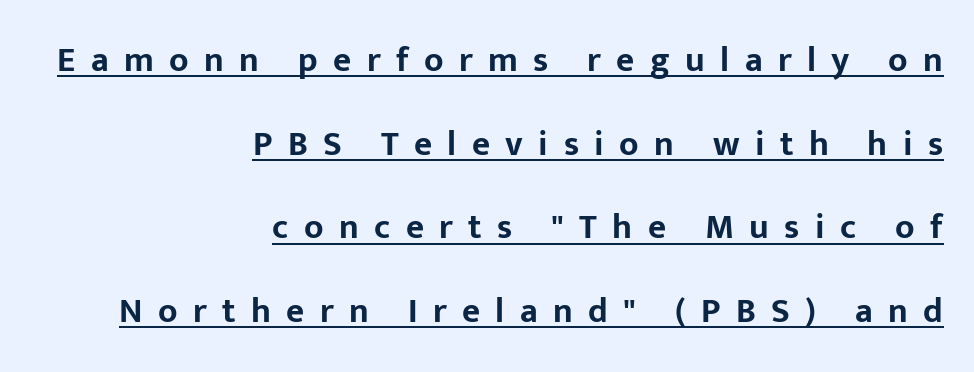
The image shows 35 px bold sans-serif type, upright; set right-aligned, loose line spacing (2.39x), unusually wide letter spacing (+0.44 em), underlined; low stroke contrast and a medium x-height.
